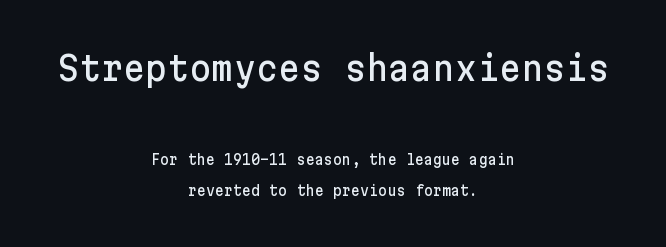
This is roman type, the default non-slanted kind. The whitespace from short lines is split evenly between both sides. Widely set lines give the paragraph a tall, airy silhouette. Unmarked baselines from the first word to the last.
